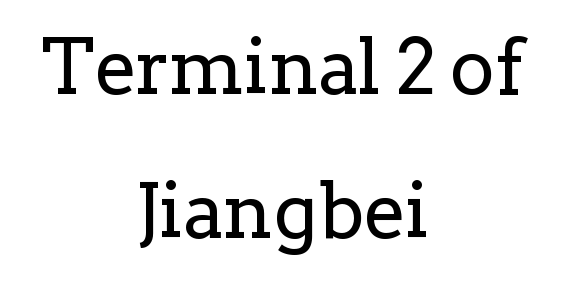
Summary of weight: not heavy and not bold. Do the letters lean? They stand straight. The area under the type is left untouched. The type family on display is of the serif kind. The gaps between neighbouring characters are ordinary and unremarkable.
